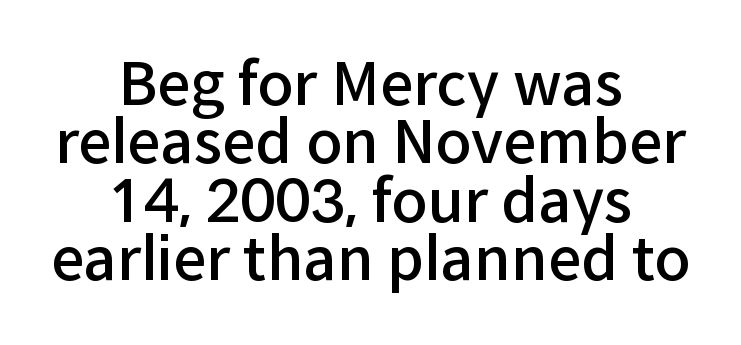
The image shows 59 px semibold sans-serif type, upright; set centered, tight line spacing (0.99x), normal letter spacing, not underlined; low stroke contrast and a medium x-height.
